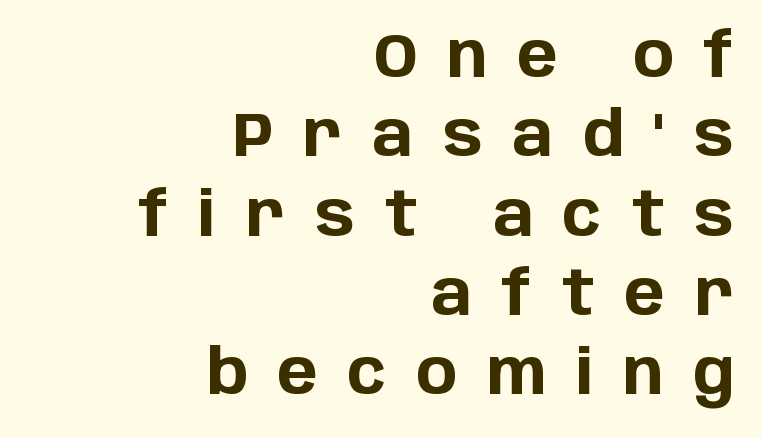
Q: Is the text bold? A: Yes.
Q: Is the text italic (slanted)? A: No, it is upright.
Q: Is the typeface a serif or a sans-serif typeface? A: Sans-serif.
Q: Is the text underlined? A: No.
Q: How is the paragraph aligned? A: Right-aligned.
Q: Is the spacing between letters normal or unusually wide? A: Unusually wide.
Q: Is the spacing between lines tight, normal or loose? A: Normal.
Q: Width (condensed, normal, or wide)? A: Normal.
Q: Stroke contrast? A: Low.
Q: x-height? A: Large.
Q: Monospaced? A: No.
